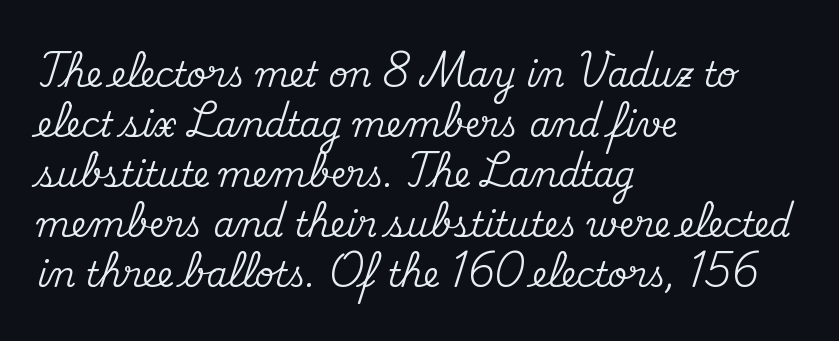
The image shows 34 px serif type; set left-aligned, normal line spacing (1.47x), normal letter spacing, not underlined; medium stroke contrast and a small x-height.
